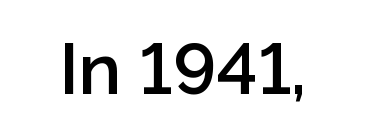
The lettering holds an erect, upright posture throughout. Check under the words: just untouched page. Observe the absence of serifs on each vertical stroke in this sample. Firm but not heavy-handed strokes: this text is semibold. Observe the ordinary spacing: letters are neighbours, not strangers. Each letter keeps its own natural width here, so spacing adapts to shape.
